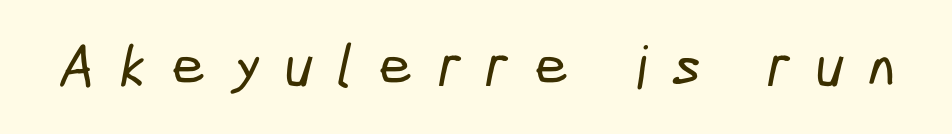
The image shows 59 px condensed sans-serif type; set unusually wide letter spacing (+0.44 em), not underlined; low stroke contrast and a medium x-height.
